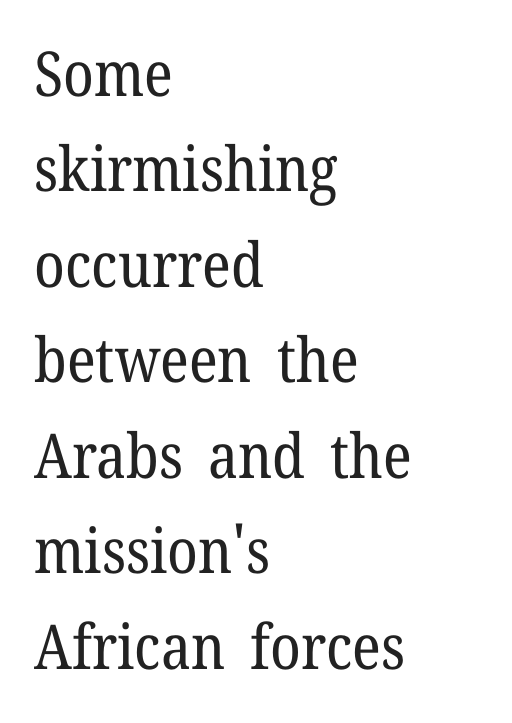
{"serif": "yes", "italic": "no", "bold": "no", "weight": "regular", "width": "normal", "stroke_contrast": "low", "x_height": "medium", "monospaced": "no", "underline": "no", "align": "left", "line_spacing": "normal", "line_spacing_ratio": 1.54, "letter_spacing": "normal", "letter_spacing_em": 0.0, "glyph_px": 62}
